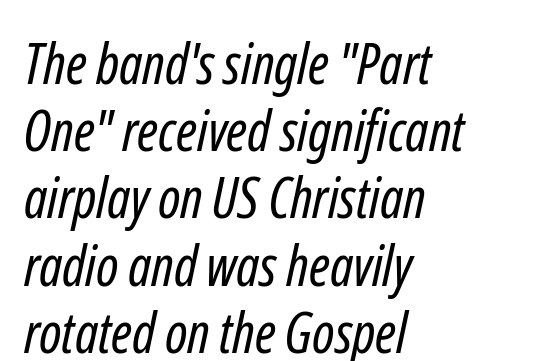
Q: Is the text bold? A: No.
Q: Is the typeface a serif or a sans-serif typeface? A: Sans-serif.
Q: Is the text underlined? A: No.
Q: How is the paragraph aligned? A: Left-aligned.
Q: Is the spacing between letters normal or unusually wide? A: Normal.
Q: Width (condensed, normal, or wide)? A: Condensed.
Q: Stroke contrast? A: Low.
Q: x-height? A: Medium.
Q: Monospaced? A: No.
